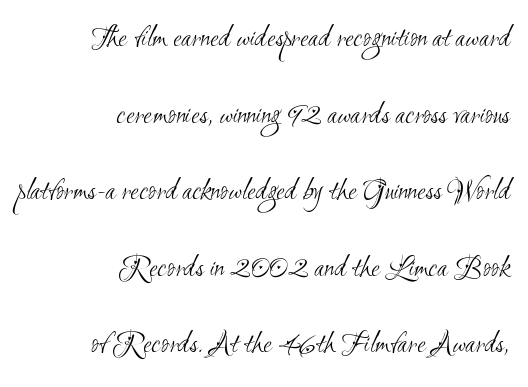
The image shows 31 px light, condensed sans-serif type; set right-aligned, loose line spacing (2.47x), normal letter spacing, not underlined; medium stroke contrast and a small x-height.
